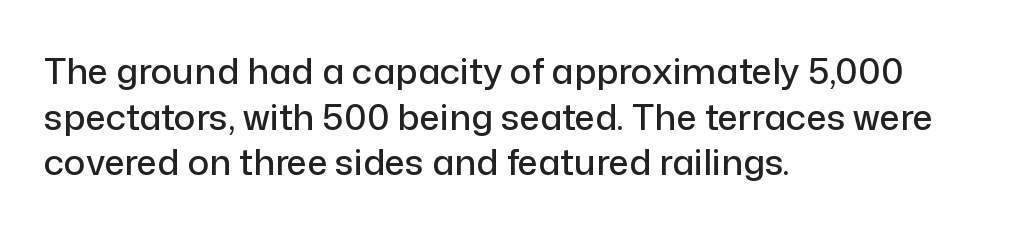
The image shows 36 px sans-serif type, upright; set left-aligned, normal line spacing (1.27x), normal letter spacing, not underlined; low stroke contrast and a medium x-height.
